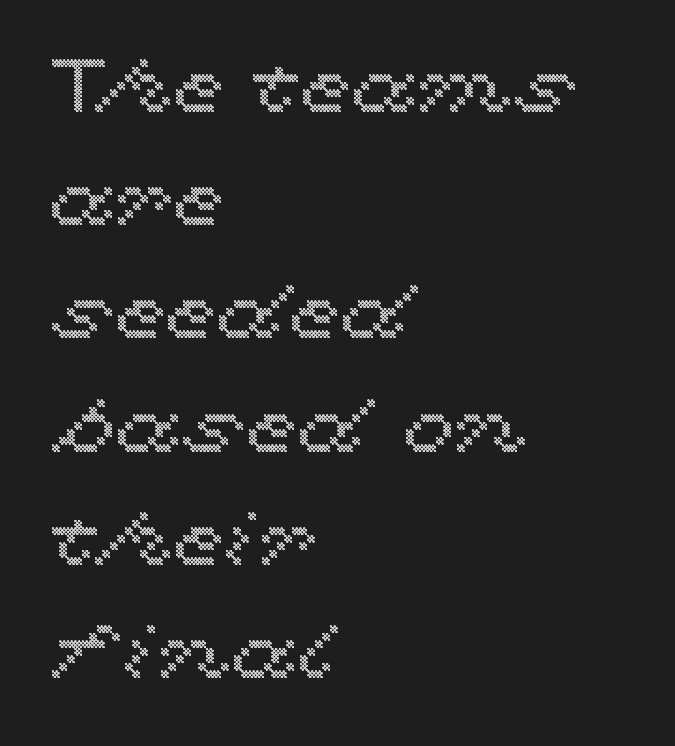
The passage shown has conventional tracking throughout. Here the designer chose a conventional face with non-uniform glyph widths. Descender tails drop into unmarked territory. This sample keeps an unexceptional amount of space between lines. Short and long lines alike share a common starting point at left.
